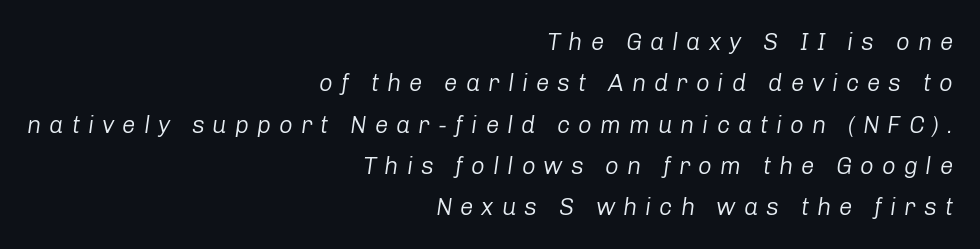
Q: Is the text bold? A: No.
Q: Is the text italic (slanted)? A: Yes, it leans right by about 8 degrees.
Q: Is the text underlined? A: No.
Q: How is the paragraph aligned? A: Right-aligned.
Q: Is the spacing between letters normal or unusually wide? A: Unusually wide.
